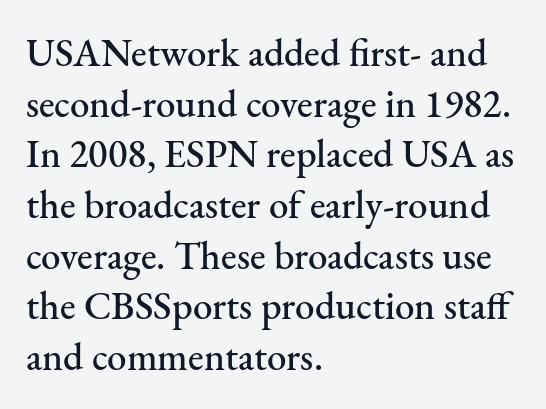
Is there much room between lines? A standard amount, neither cramped nor airy. Reading down the block, your eye returns to a fixed left position each line. Tall strokes in this sample are plumb rather than angled. Looks like regular typesetting: each glyph gets only the width it needs. The strip under each line holds only bare page.
